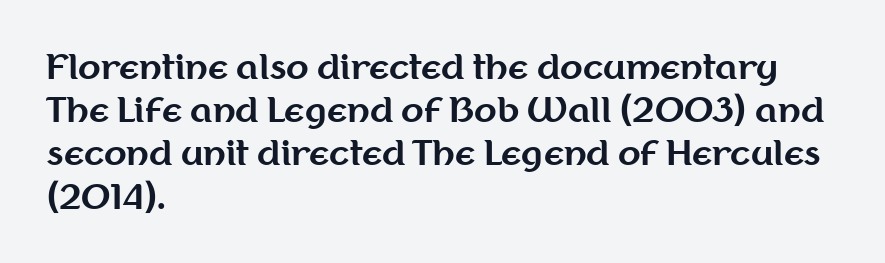
The image shows 33 px bold sans-serif type, upright; set left-aligned, normal line spacing (1.31x), normal letter spacing, not underlined; medium stroke contrast and a medium x-height.
